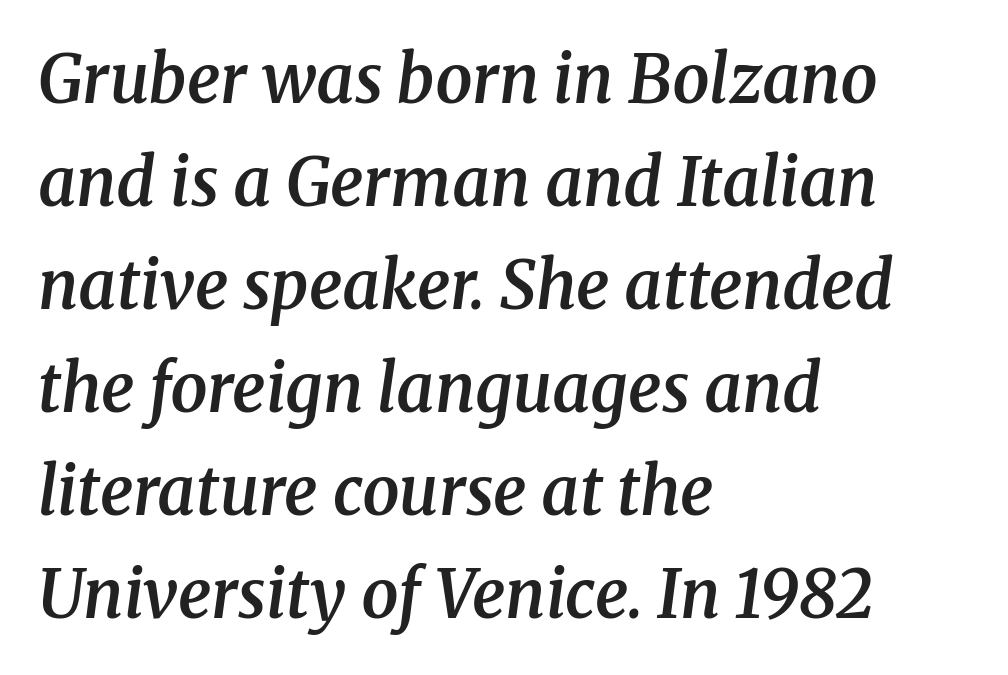
Q: Is the text bold? A: Semi-bold.
Q: Is the text italic (slanted)? A: Yes, it leans right by about 8 degrees.
Q: Is the typeface a serif or a sans-serif typeface? A: Serif.
Q: Is the text underlined? A: No.
Q: How is the paragraph aligned? A: Left-aligned.
Q: Is the spacing between letters normal or unusually wide? A: Normal.
Q: Is the spacing between lines tight, normal or loose? A: Normal.
Q: Width (condensed, normal, or wide)? A: Normal.
Q: Stroke contrast? A: Medium.
Q: x-height? A: Medium.
Q: Monospaced? A: No.
